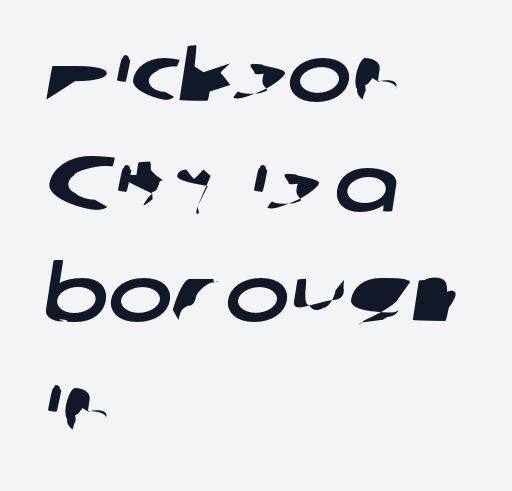
The image shows 77 px wide sans-serif type; set left-aligned, normal line spacing (1.43x), normal letter spacing, not underlined; low stroke contrast and a medium x-height.
